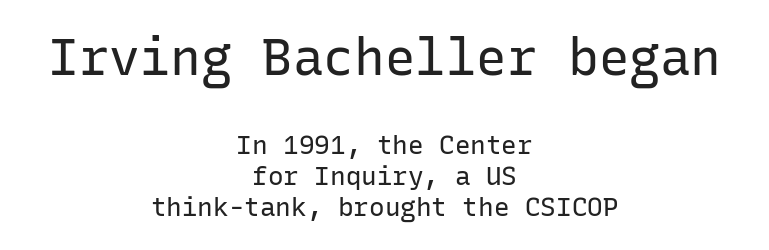
The image shows 51 px regular-weight sans-serif type, upright, monospaced; set centered, line spacing 1.21x, normal letter spacing, not underlined; the first (top) block is 1.96x larger; low stroke contrast and a medium x-height.
